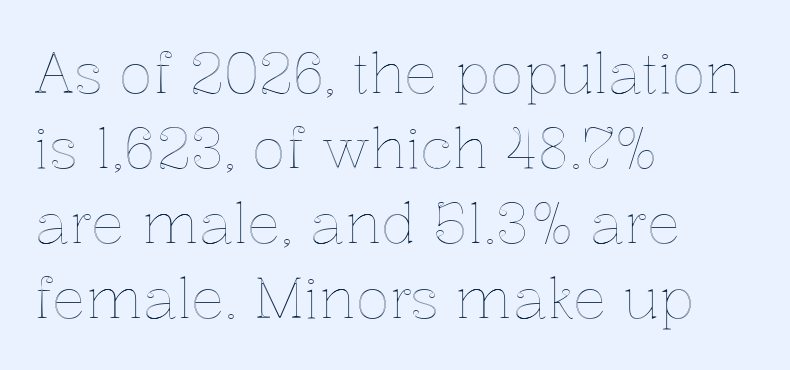
Q: Is the text italic (slanted)? A: No, it is upright.
Q: Is the text underlined? A: No.
Q: How is the paragraph aligned? A: Left-aligned.
Q: Is the spacing between letters normal or unusually wide? A: Normal.
Q: Is the spacing between lines tight, normal or loose? A: Normal.
Q: Width (condensed, normal, or wide)? A: Normal.
Q: x-height? A: Medium.
Q: Monospaced? A: No.
